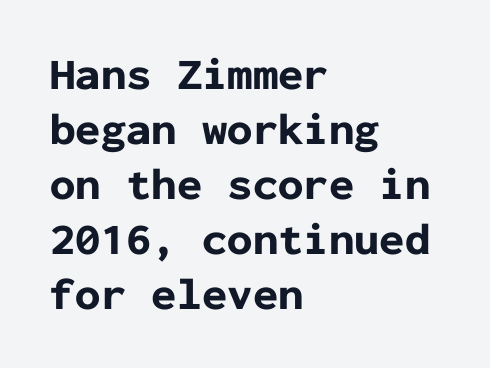
{"serif": "no", "italic": "no", "bold": "yes", "weight": "bold", "width": "normal", "stroke_contrast": "low", "x_height": "medium", "monospaced": "yes", "underline": "no", "align": "left", "line_spacing_ratio": 1.22, "letter_spacing": "normal", "letter_spacing_em": 0.0, "glyph_px": 45}
